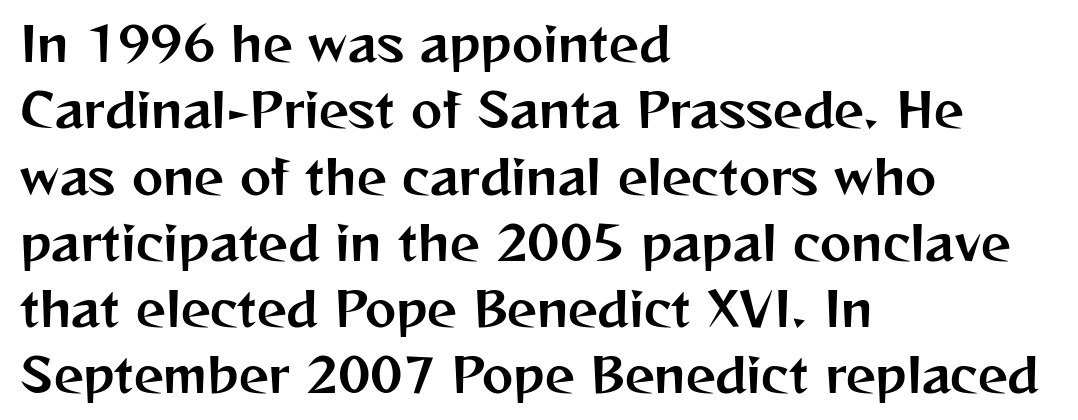
Bare-footed words on every line. The passage shown has conventional tracking throughout. The rendering uses natural spacing where letterforms have individual widths. Where is the straight margin? On the left. A typesetter would label this face a sans. The passage shown stacks its lines at a standard gap.
